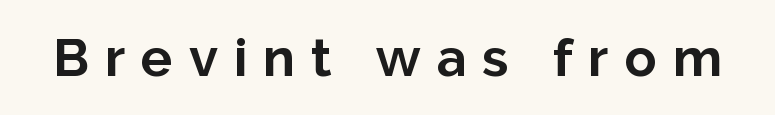
The image shows 53 px bold sans-serif type, upright; set unusually wide letter spacing (+0.3 em), not underlined; low stroke contrast and a medium x-height.
